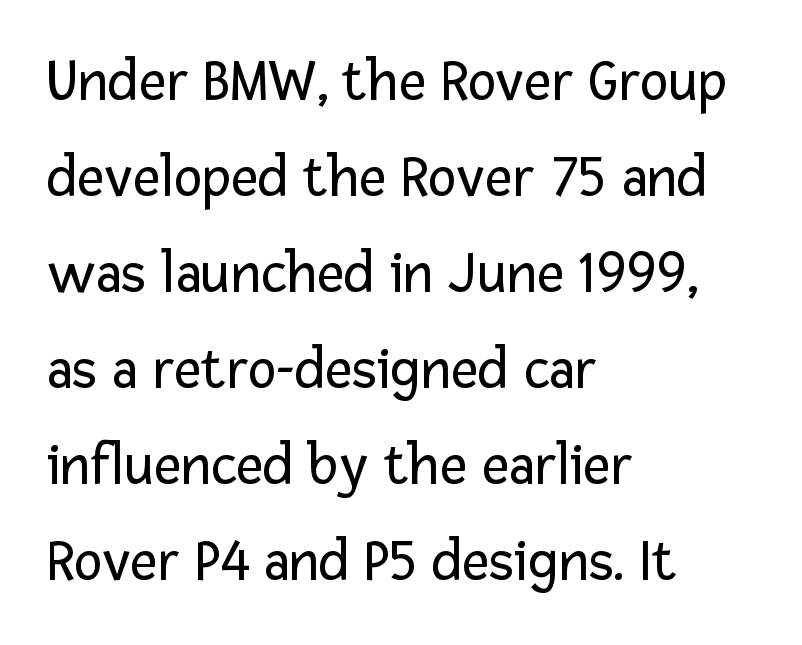
The image shows 60 px regular-weight sans-serif type, upright; set left-aligned, normal line spacing (1.6x), normal letter spacing, not underlined; low stroke contrast and a medium x-height.
